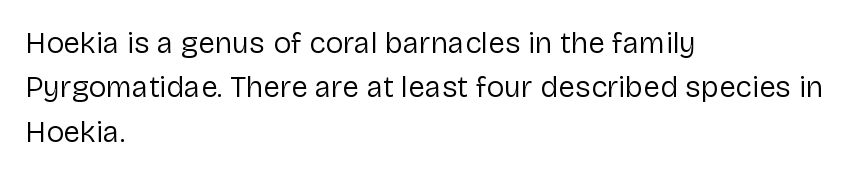
All the whitespace from short lines collects on the right. Check under the words: just untouched page. The horizontal fit of the characters is conventional and even. Grotesque or geometric, the face here clearly has no serifs.
